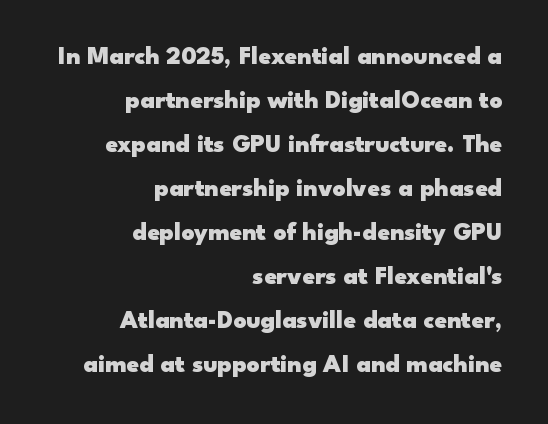
Q: Is the text bold? A: Yes.
Q: Is the text italic (slanted)? A: No, it is upright.
Q: Is the text underlined? A: No.
Q: How is the paragraph aligned? A: Right-aligned.
Q: Is the spacing between letters normal or unusually wide? A: Normal.
